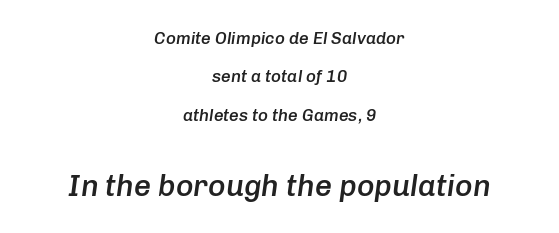
Type without underlining. The typography opts for an oblique posture over an upright one. Casual observation: everything's sitting right in the middle. Note the varied advance widths — an 'i' is clearly narrower than an 'm'. This is moderately heavy type, rendered in semibold. In terms of letterspacing, this is plain default setting.
